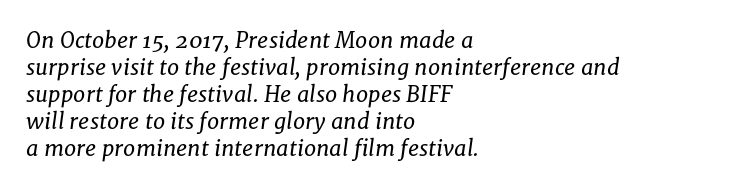
This rendering uses left alignment, leaving the right contour irregular. Caption: standard tracking, unaltered. This is oblique type, the kind used for emphasis or titles. Letters rest on an invisible, unmarked baseline. No heavy texture on the line: the type isn't bold.
